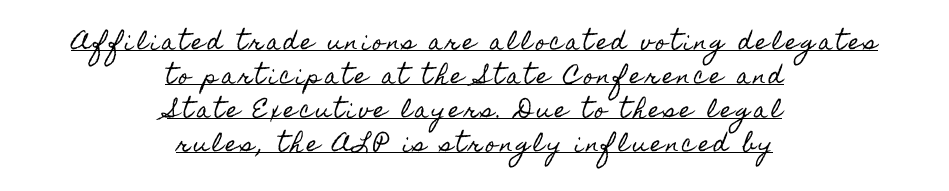
Q: Is the text italic (slanted)? A: Yes.
Q: Is the text underlined? A: Yes.
Q: How is the paragraph aligned? A: Centered.
Q: Is the spacing between lines tight, normal or loose? A: Normal.
